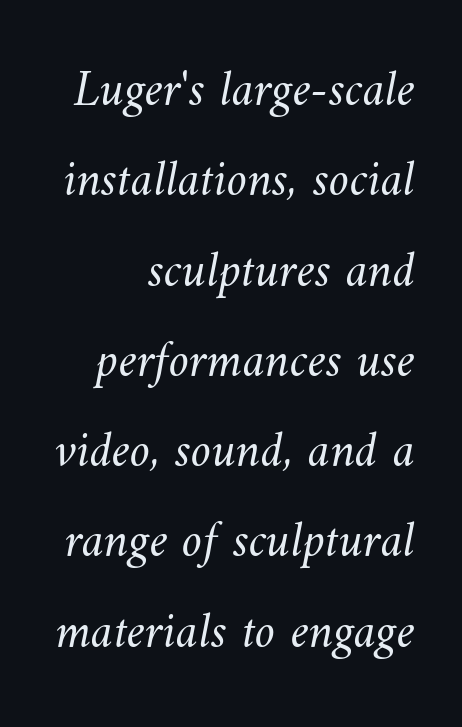
{"bold": "no", "weight": "light", "width": "normal", "stroke_contrast": "medium", "x_height": "small", "monospaced": "no", "underline": "no", "align": "right", "line_spacing_ratio": 1.77, "letter_spacing": "normal", "letter_spacing_em": 0.0, "glyph_px": 51}
